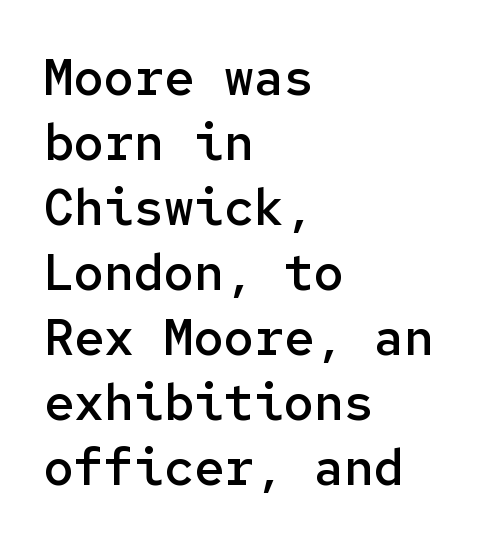
Bold? Not quite — semibold, heavier than regular but stopping short. Tracking value appears to be zero — textbook default spacing. Examine the stroke ends and you'll find no serifs. Any mark beneath the type? The region is blank. Is this a fixed-width face? Yes — each glyph sits in an identical cell. Where is the straight margin? On the left.
